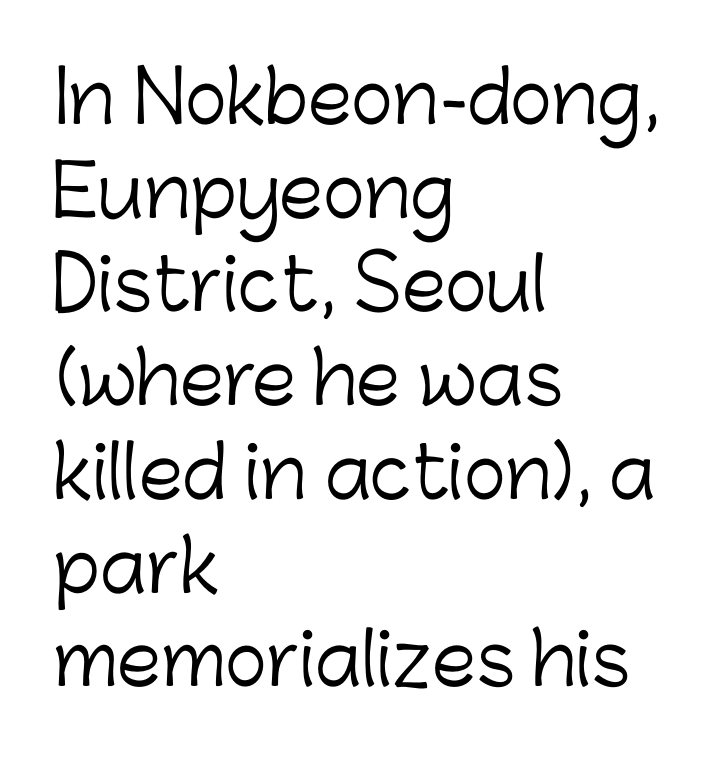
The image shows 71 px light sans-serif type, upright; set left-aligned, normal line spacing (1.32x), normal letter spacing, not underlined; low stroke contrast and a medium x-height.
